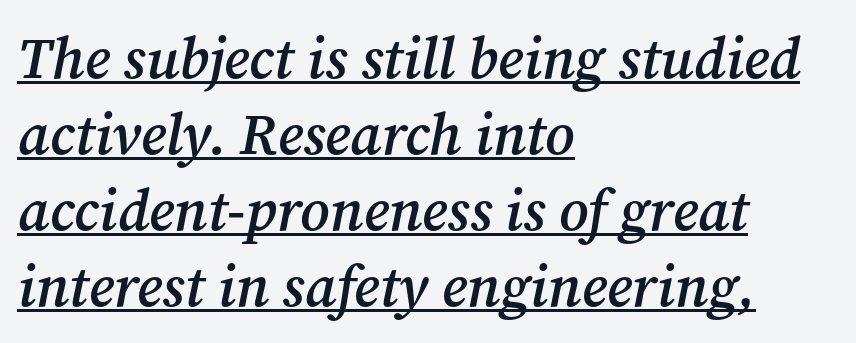
The image shows 58 px semibold serif type, italic (leaning right); set left-aligned, normal line spacing (1.31x), normal letter spacing, underlined; medium stroke contrast and a medium x-height.
